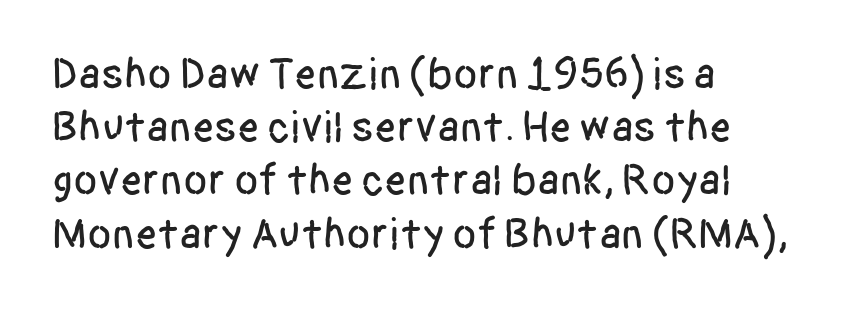
{"serif": "no", "italic": "no", "width": "condensed", "stroke_contrast": "low", "x_height": "large", "monospaced": "no", "underline": "no", "align": "left", "line_spacing_ratio": 1.21, "letter_spacing": "normal", "letter_spacing_em": 0.0, "glyph_px": 44}
